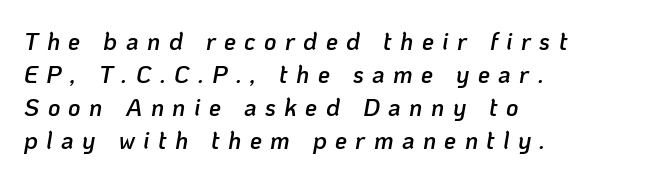
Q: Is the text bold? A: Semi-bold.
Q: Is the text italic (slanted)? A: Yes, it leans right by about 10 degrees.
Q: Is the text underlined? A: No.
Q: How is the paragraph aligned? A: Left-aligned.
Q: Is the spacing between letters normal or unusually wide? A: Unusually wide.
Q: Is the spacing between lines tight, normal or loose? A: Normal.
